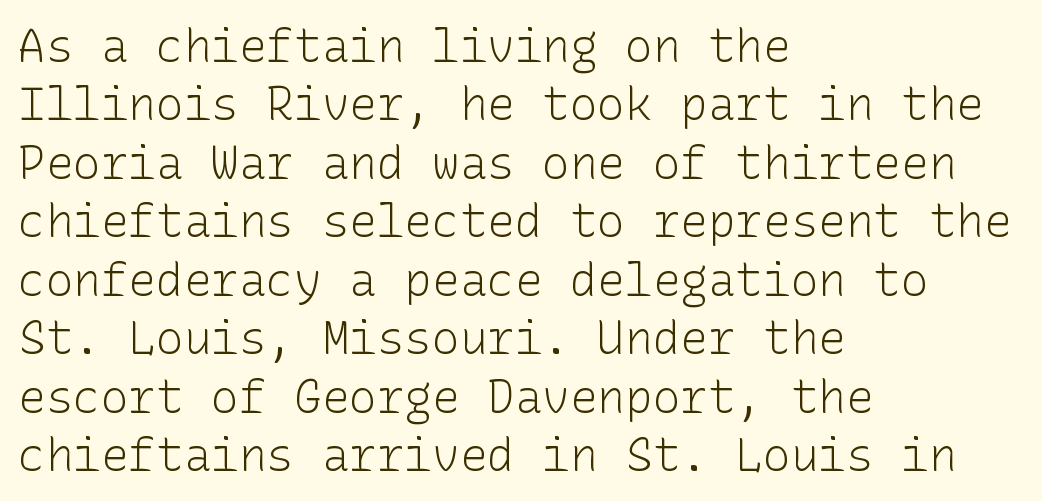
The image shows 46 px light sans-serif type, upright; set left-aligned, normal line spacing (1.27x), normal letter spacing, not underlined; low stroke contrast and a medium x-height.
